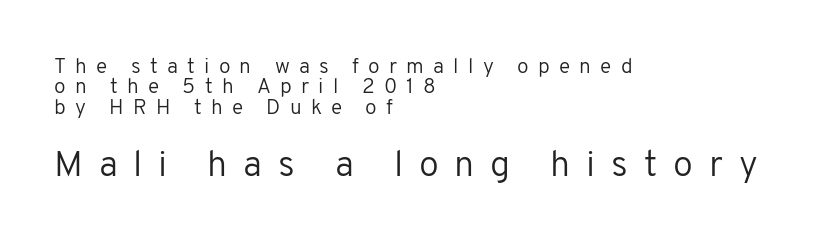
The image shows 36 px regular-weight sans-serif type, upright; set left-aligned, tight line spacing (0.97x), unusually wide letter spacing (+0.44 em), not underlined; the second (bottom) block is 1.71x larger; low stroke contrast and a medium x-height.
